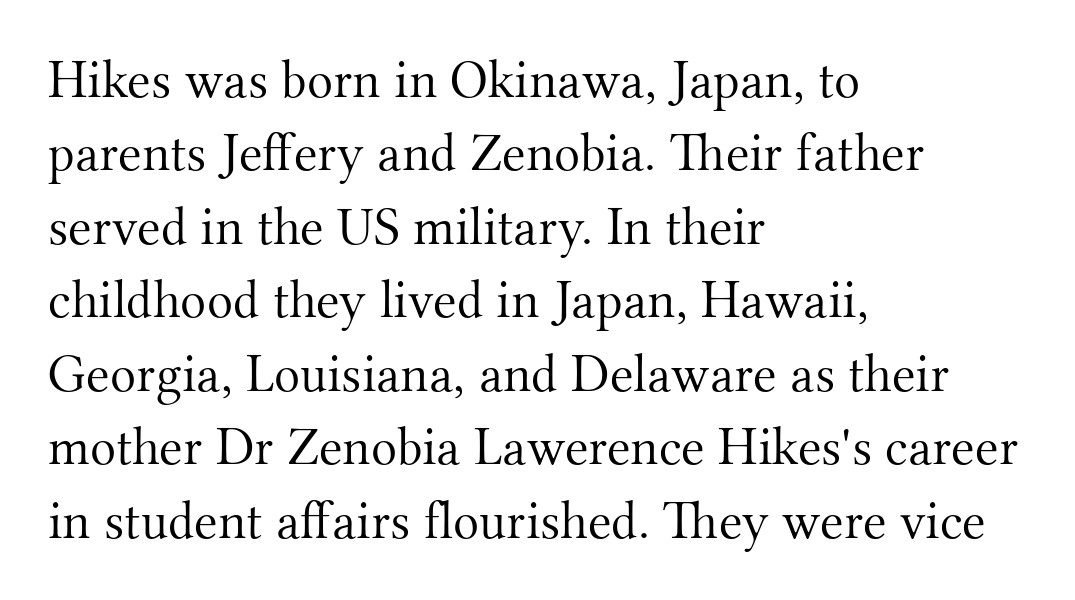
I'd call this a serif setting — the letters wear small feet. Horizontal bands of white between lines are of average thickness. Caption: standard tracking, unaltered. Visually the block forms a straight wall on the left and a jagged coastline on the right. A quiet, ordinary-to-light weight characterises the typeface. Designer's note — italics off, roman on.
